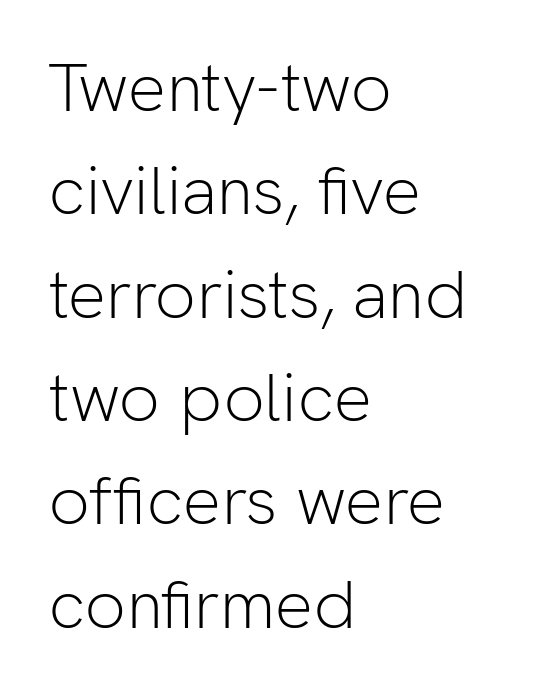
{"serif": "no", "italic": "no", "bold": "no", "weight": "light", "width": "normal", "stroke_contrast": "low", "x_height": "medium", "monospaced": "no", "underline": "no", "align": "left", "line_spacing": "normal", "line_spacing_ratio": 1.52, "letter_spacing": "normal", "letter_spacing_em": 0.0, "glyph_px": 68}
